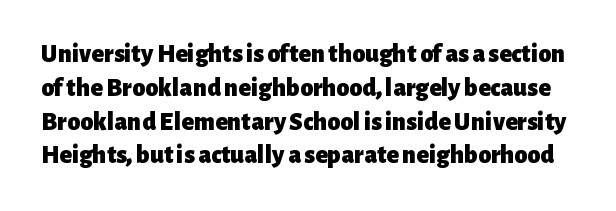
Lines of text with bare space underneath. Regarding leading, the lines here are spaced in the standard way. If you drew a line through each stem, it would be perfectly vertical. This rendering leaves character spacing at its baseline value. As a designer I'd log this as weight 700, bold.
